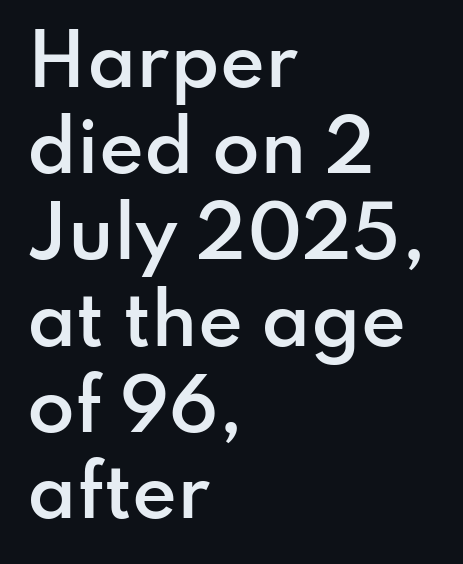
The image shows 69 px semibold sans-serif type, upright; set left-aligned, normal line spacing (1.25x), normal letter spacing, not underlined; low stroke contrast and a small x-height.
